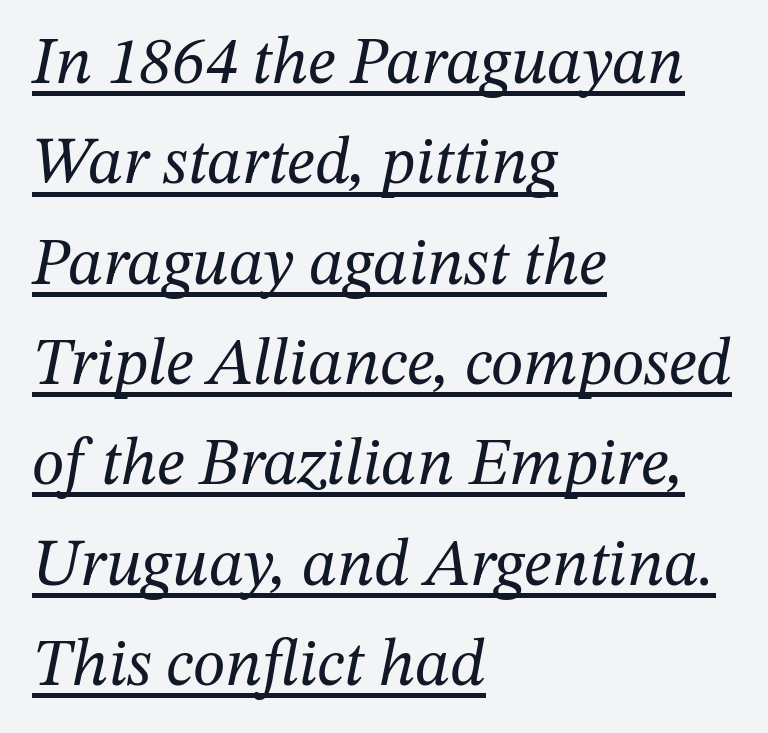
Q: Is the text bold? A: No.
Q: Is the text italic (slanted)? A: Yes, it leans right by about 12 degrees.
Q: Is the typeface a serif or a sans-serif typeface? A: Serif.
Q: Is the text underlined? A: Yes.
Q: How is the paragraph aligned? A: Left-aligned.
Q: Is the spacing between letters normal or unusually wide? A: Normal.
Q: Is the spacing between lines tight, normal or loose? A: Normal.
Q: Width (condensed, normal, or wide)? A: Normal.
Q: Stroke contrast? A: Medium.
Q: x-height? A: Medium.
Q: Monospaced? A: No.
